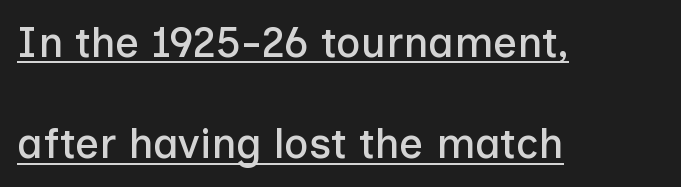
The image shows 42 px sans-serif type, upright; set left-aligned, loose line spacing (2.41x), normal letter spacing, underlined; low stroke contrast and a medium x-height.
